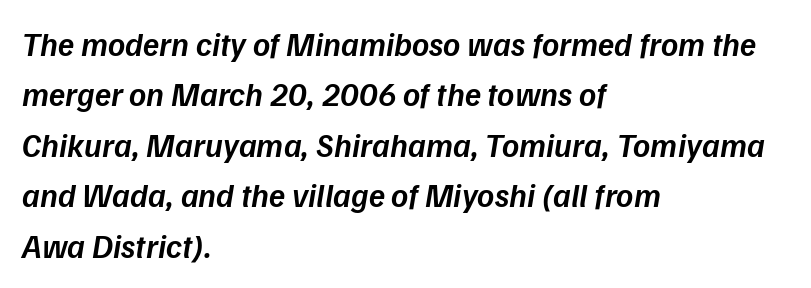
The image shows 33 px semibold type, italic (leaning right); set left-aligned, normal line spacing (1.53x), normal letter spacing, not underlined; low stroke contrast and a medium x-height.
